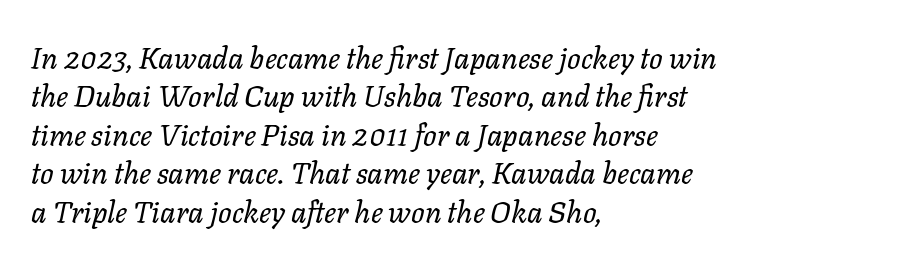
Honestly, the row spacing looks completely unremarkable. The face used here is proportionally spaced, like ordinary book or web type. Students, note that the glyphs here touch the page at normal intervals. Underline: absent. Layout note: lines flush left.
